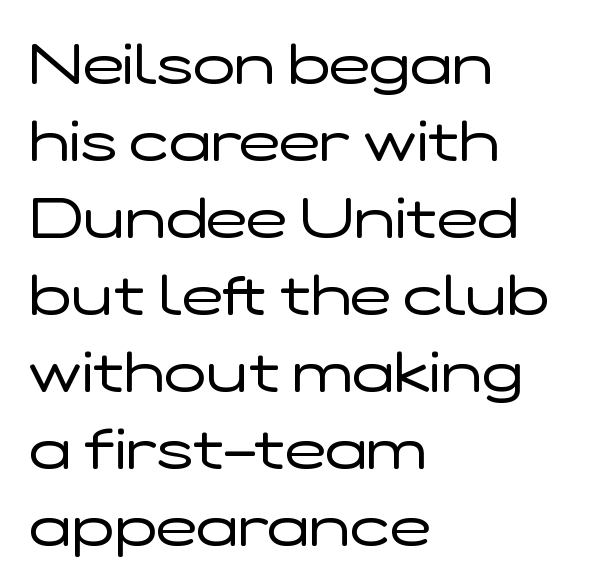
The image shows 55 px regular-weight, wide sans-serif type, upright; set left-aligned, normal line spacing (1.4x), normal letter spacing, not underlined; low stroke contrast and a medium x-height.
